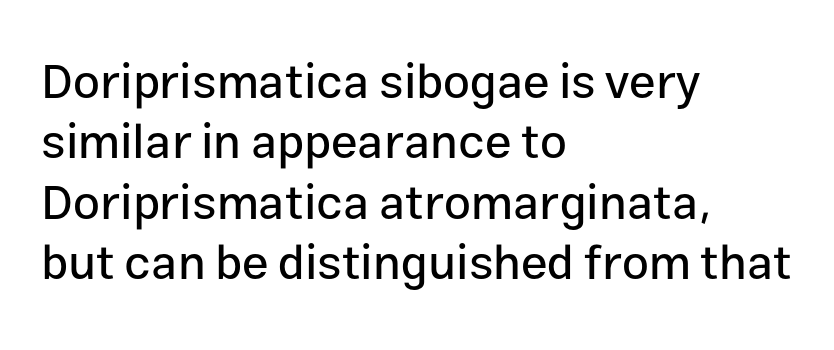
Quick note: underline off. Posture: straight, roman, zero tilt. The block of text has a typical density, with ordinary space between rows. Serif or sans? Sans — the stroke terminals are bare. Inter-character spacing is left at the font's built-in metrics.
